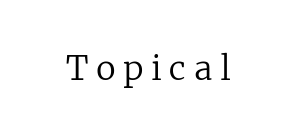
The rendering uses natural spacing where letterforms have individual widths. Vertical strokes here are truly vertical. Someone cranked the tracking dial way up on this one. Letterform terminals end in serifs throughout the passage. Unmarked baselines from the first word to the last.
